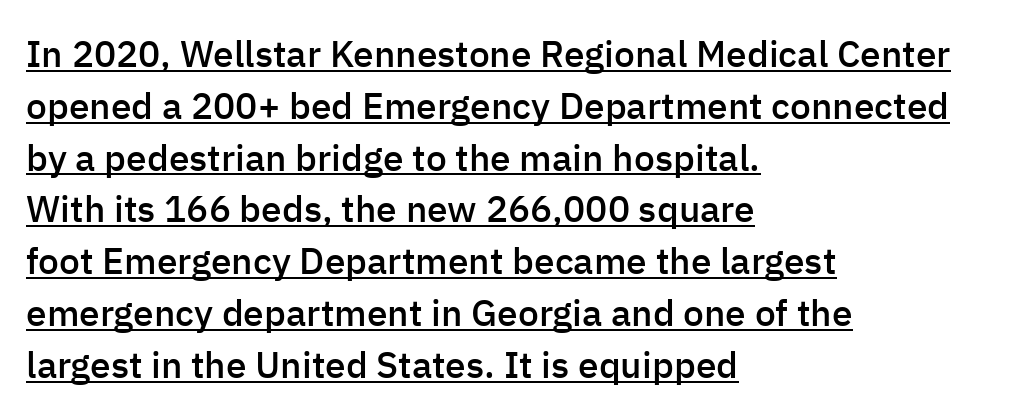
Q: Is the text bold? A: Semi-bold.
Q: Is the text italic (slanted)? A: No, it is upright.
Q: Is the typeface a serif or a sans-serif typeface? A: Sans-serif.
Q: Is the text underlined? A: Yes.
Q: How is the paragraph aligned? A: Left-aligned.
Q: Is the spacing between letters normal or unusually wide? A: Normal.
Q: Is the spacing between lines tight, normal or loose? A: Normal.
Q: Width (condensed, normal, or wide)? A: Normal.
Q: Stroke contrast? A: Low.
Q: x-height? A: Medium.
Q: Monospaced? A: No.
